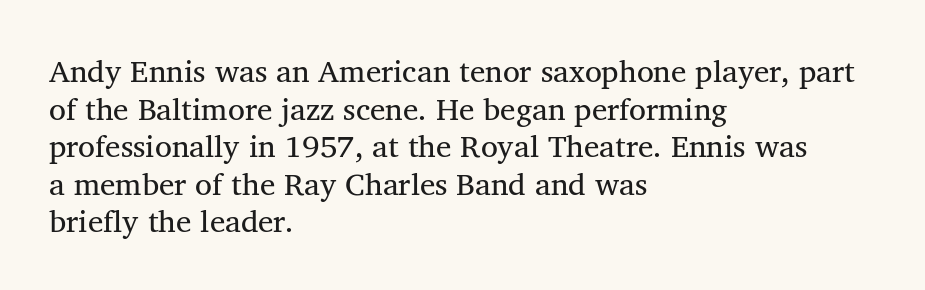
Descenders hang freely into open space. No italicization has been applied; the sample stays upright. Note the varied advance widths — an 'i' is clearly narrower than an 'm'. This is not heavy type; no bold has been used.
